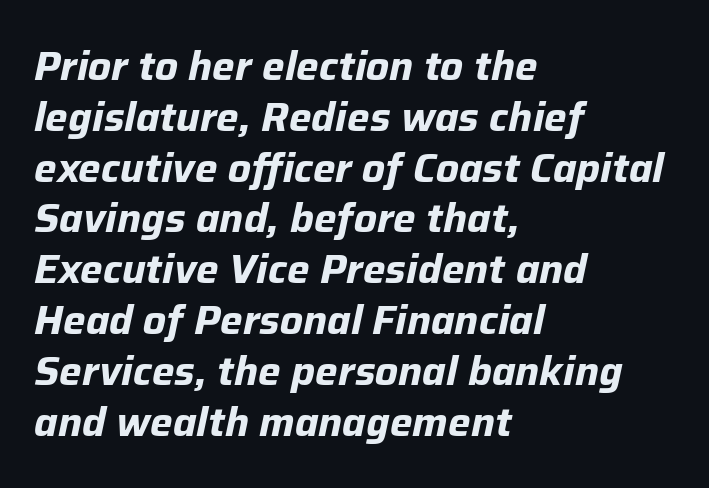
A normal amount of white space separates one row of letters from the next. Summary of weight: heavy, a full bold. No extra tracking has been applied to these lines. Does the copy run flush right? No — it runs flush left. The axis of the letterforms is tilted away from vertical.
